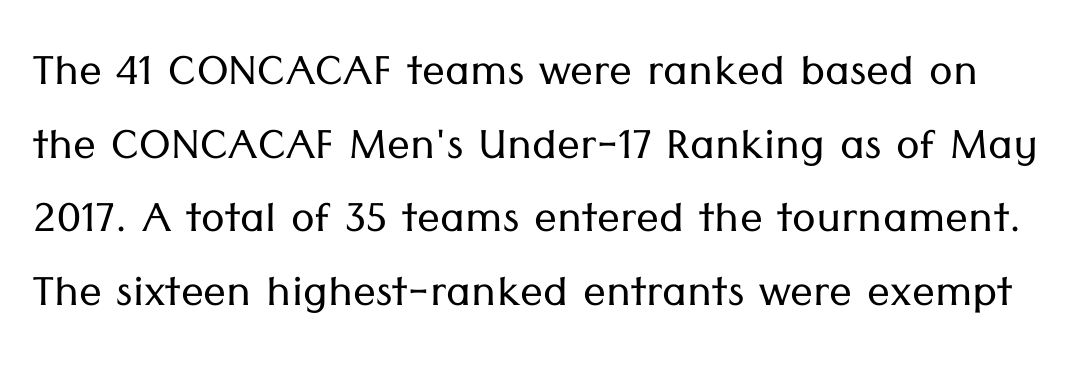
Q: Is the text bold? A: No.
Q: Is the text italic (slanted)? A: No, it is upright.
Q: Is the typeface a serif or a sans-serif typeface? A: Sans-serif.
Q: Is the text underlined? A: No.
Q: Is the spacing between letters normal or unusually wide? A: Normal.
Q: Is the spacing between lines tight, normal or loose? A: Normal.
Q: Width (condensed, normal, or wide)? A: Normal.
Q: Stroke contrast? A: Low.
Q: x-height? A: Medium.
Q: Monospaced? A: No.
